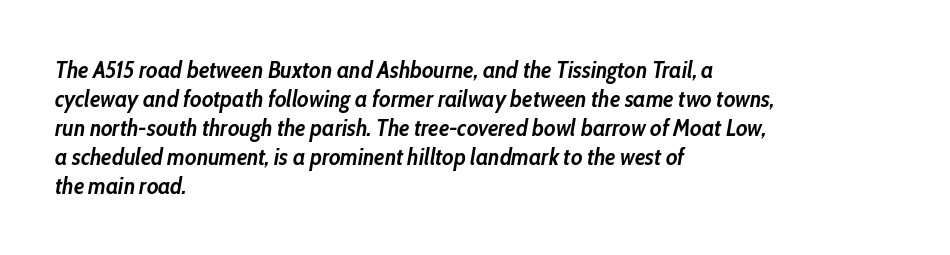
The passage shown leans; its letterforms are oblique. Vertical spacing — default. You'd pick this weight for a headline — it's a proper bold. The compositor pushed each line to the left boundary. Beneath every word, the page is bare. Look at the tracking — it's just the regular setting, nothing added.
